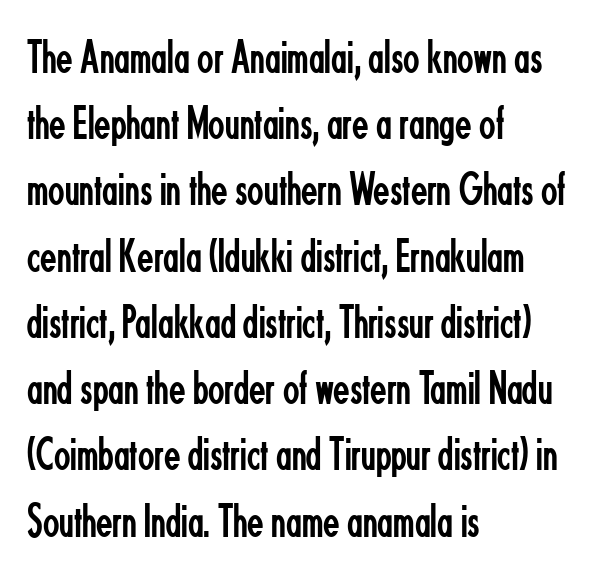
Q: Is the text bold? A: No.
Q: Is the text italic (slanted)? A: No, it is upright.
Q: Is the typeface a serif or a sans-serif typeface? A: Sans-serif.
Q: Is the text underlined? A: No.
Q: How is the paragraph aligned? A: Left-aligned.
Q: Is the spacing between letters normal or unusually wide? A: Normal.
Q: Is the spacing between lines tight, normal or loose? A: Normal.
Q: Width (condensed, normal, or wide)? A: Condensed.
Q: Stroke contrast? A: Low.
Q: x-height? A: Small.
Q: Monospaced? A: No.
